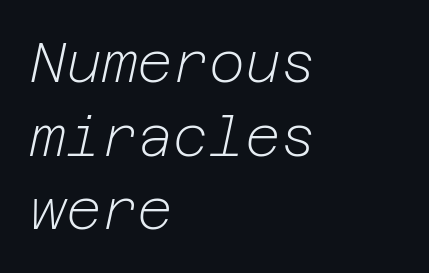
{"italic": "yes", "lean": "right", "slant_degrees": 12, "bold": "no", "weight": "light", "width": "normal", "stroke_contrast": "low", "x_height": "medium", "underline": "no", "align": "left", "line_spacing": "normal", "line_spacing_ratio": 1.34, "letter_spacing": "normal", "letter_spacing_em": 0.0, "glyph_px": 55}
